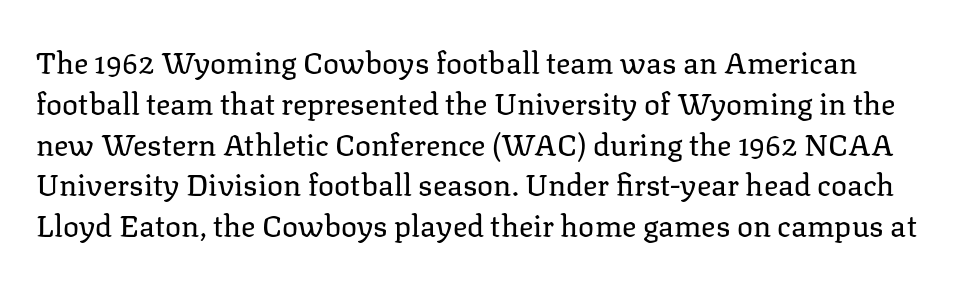
The image shows 30 px regular-weight serif type, upright; set normal line spacing (1.36x), normal letter spacing, not underlined; low stroke contrast and a medium x-height.
